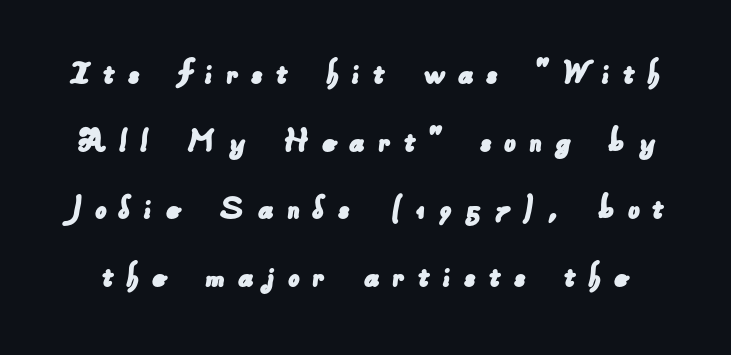
Q: Is the typeface a serif or a sans-serif typeface? A: Sans-serif.
Q: Is the text underlined? A: No.
Q: Is the spacing between letters normal or unusually wide? A: Unusually wide.
Q: Width (condensed, normal, or wide)? A: Normal.
Q: Stroke contrast? A: Low.
Q: x-height? A: Small.
Q: Monospaced? A: No.
